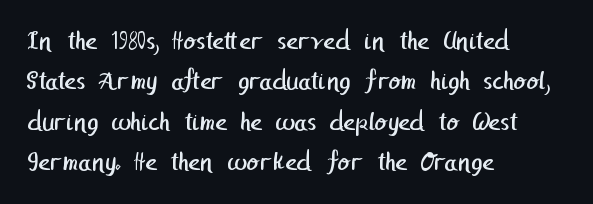
In terms of leading, this rendering sits right in the middle. Grotesque or geometric, the face here clearly has no serifs. The rag falls on the right side of this text block. Underlining? Definitely not there. This rendering leaves character spacing at its baseline value. Letters have the restrained weight of plain body copy at most.
